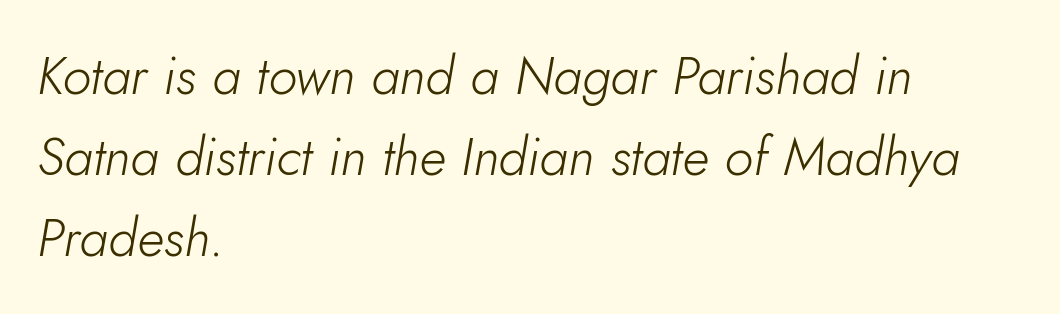
Q: Is the text bold? A: No.
Q: Is the text italic (slanted)? A: Yes, it leans right by about 10 degrees.
Q: Is the text underlined? A: No.
Q: How is the paragraph aligned? A: Left-aligned.
Q: Is the spacing between letters normal or unusually wide? A: Normal.
Q: Is the spacing between lines tight, normal or loose? A: Normal.
Q: Width (condensed, normal, or wide)? A: Normal.
Q: Stroke contrast? A: Low.
Q: x-height? A: Small.
Q: Monospaced? A: No.
